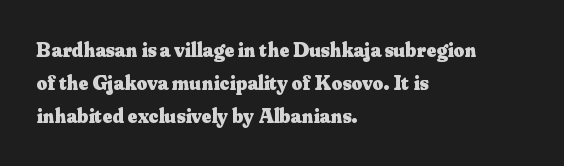
{"italic": "no", "bold": "yes", "underline": "no", "align": "left", "line_spacing": "normal", "line_spacing_ratio": 1.58, "letter_spacing": "normal", "letter_spacing_em": 0.0, "glyph_px": 21}
